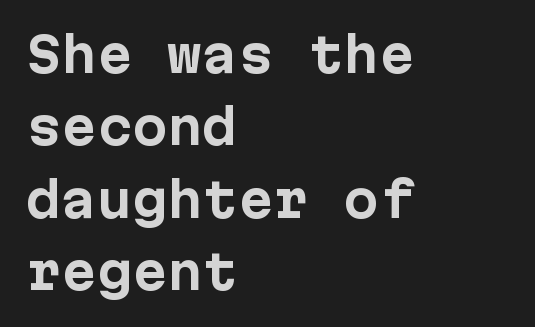
{"serif": "no", "italic": "no", "bold": "yes", "weight": "bold", "width": "normal", "stroke_contrast": "low", "x_height": "medium", "monospaced": "yes", "underline": "no", "align": "left", "line_spacing": "normal", "line_spacing_ratio": 1.54, "letter_spacing": "normal", "letter_spacing_em": 0.0, "glyph_px": 47}
